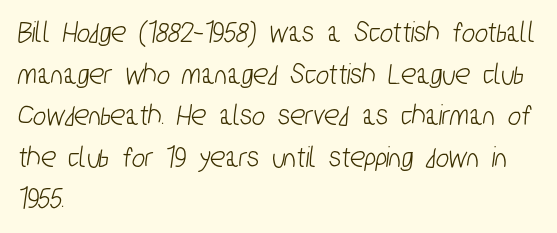
{"serif": "no", "width": "condensed", "stroke_contrast": "low", "x_height": "medium", "monospaced": "no", "underline": "no", "align": "left", "line_spacing": "normal", "line_spacing_ratio": 1.34, "letter_spacing": "normal", "letter_spacing_em": 0.0, "glyph_px": 31}
